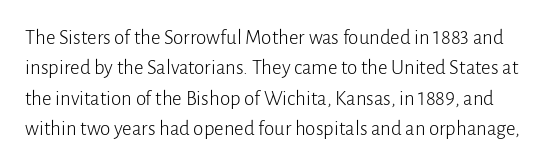
Q: Is the text bold? A: No.
Q: Is the text italic (slanted)? A: No, it is upright.
Q: Is the text underlined? A: No.
Q: Is the spacing between letters normal or unusually wide? A: Normal.
Q: Is the spacing between lines tight, normal or loose? A: Normal.
